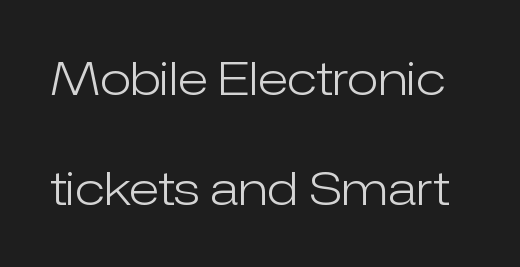
The image shows 46 px light sans-serif type, upright; set loose line spacing (2.4x), normal letter spacing, not underlined; low stroke contrast and a medium x-height.
